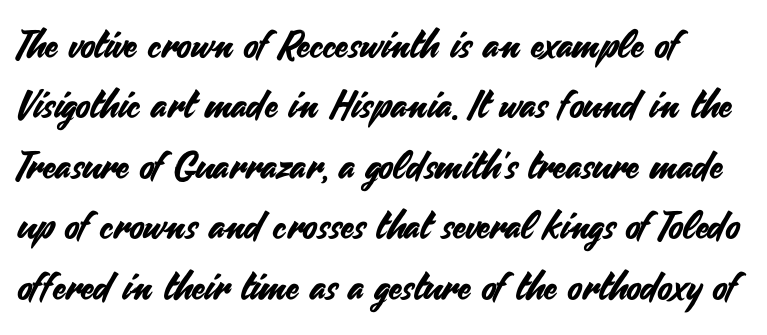
Is there much room between lines? A standard amount, neither cramped nor airy. No word sits above an underline. You can tell from the bare stems that sans-serif type was used.
